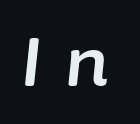
Q: Is the text italic (slanted)? A: Yes, it leans right by about 6 degrees.
Q: Is the text underlined? A: No.
Q: Is the spacing between letters normal or unusually wide? A: Unusually wide.
Q: Width (condensed, normal, or wide)? A: Normal.
Q: Stroke contrast? A: Low.
Q: x-height? A: Medium.
Q: Monospaced? A: No.
